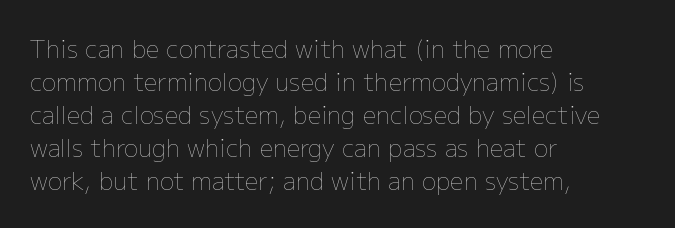
Q: Is the text bold? A: No.
Q: Is the text italic (slanted)? A: No, it is upright.
Q: Is the text underlined? A: No.
Q: How is the paragraph aligned? A: Left-aligned.
Q: Is the spacing between letters normal or unusually wide? A: Normal.
Q: Is the spacing between lines tight, normal or loose? A: Normal.
